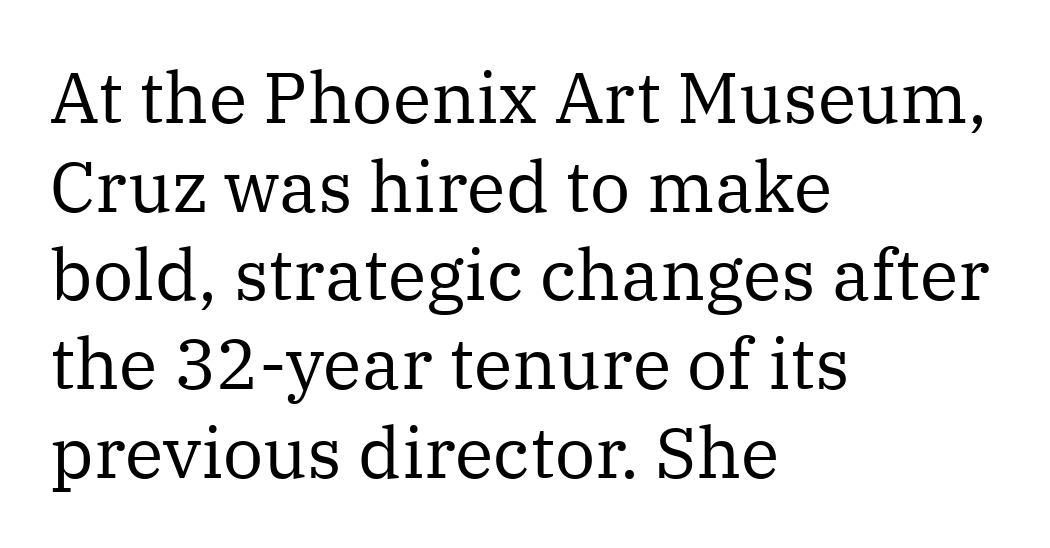
{"serif": "yes", "italic": "no", "bold": "no", "weight": "regular", "width": "normal", "stroke_contrast": "medium", "x_height": "medium", "monospaced": "no", "underline": "no", "align": "left", "line_spacing": "normal", "line_spacing_ratio": 1.25, "letter_spacing": "normal", "letter_spacing_em": 0.0, "glyph_px": 71}
